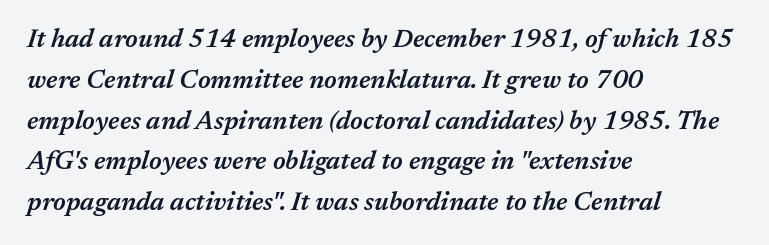
Q: Is the text bold? A: Semi-bold.
Q: Is the text italic (slanted)? A: Yes, it leans right by about 17 degrees.
Q: Is the text underlined? A: No.
Q: How is the paragraph aligned? A: Left-aligned.
Q: Is the spacing between letters normal or unusually wide? A: Normal.
Q: Is the spacing between lines tight, normal or loose? A: Normal.
